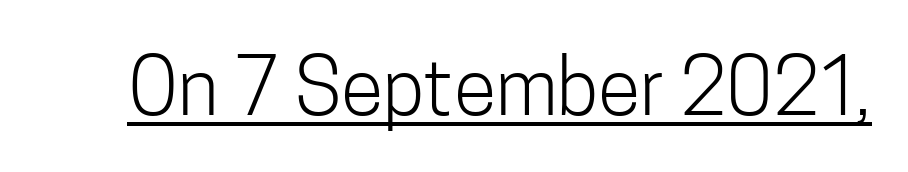
Notice how a bar underscores the lettering throughout. Between one letter and the next there's only the usual sliver of space. The type sits square on the baseline with zero lean. Each letter's strokes conclude bluntly, with no projecting serifs. The rendering uses natural spacing where letterforms have individual widths. Stem width sits at or under what a default text font uses.
